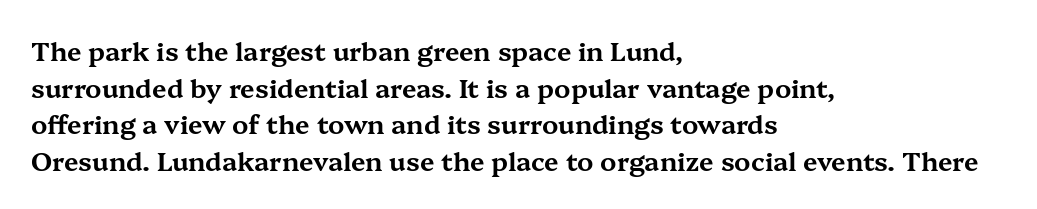
{"italic": "no", "underline": "no", "align": "left", "line_spacing": "normal", "line_spacing_ratio": 1.41, "letter_spacing": "normal", "letter_spacing_em": 0.0, "glyph_px": 26}
